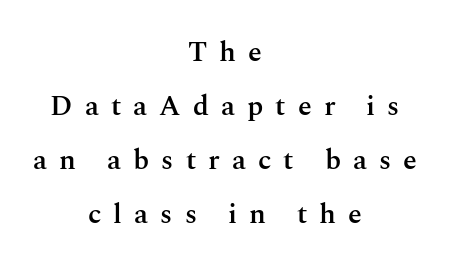
Q: Is the text bold? A: Semi-bold.
Q: Is the text italic (slanted)? A: No, it is upright.
Q: Is the typeface a serif or a sans-serif typeface? A: Serif.
Q: Is the text underlined? A: No.
Q: How is the paragraph aligned? A: Centered.
Q: Is the spacing between letters normal or unusually wide? A: Unusually wide.
Q: Is the spacing between lines tight, normal or loose? A: Loose.
Q: Width (condensed, normal, or wide)? A: Normal.
Q: Stroke contrast? A: Medium.
Q: x-height? A: Medium.
Q: Monospaced? A: No.
